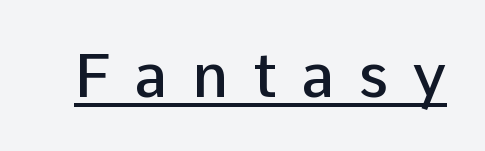
Letter spacing: wide. Looks like someone drew a line under every word here. Typographically, this falls in the sans-serif category. How heavy is the stroke? Medium-heavy — a semibold, shy of bold. Note the varied advance widths — an 'i' is clearly narrower than an 'm'.
